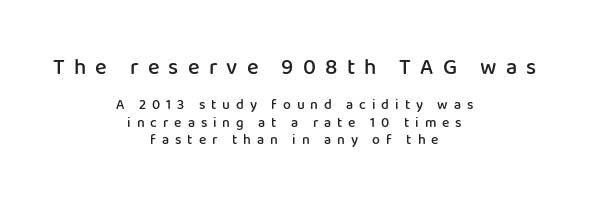
Q: Is the text bold? A: Semi-bold.
Q: Is the text italic (slanted)? A: No, it is upright.
Q: Is the text underlined? A: No.
Q: How is the paragraph aligned? A: Centered.
Q: Is the spacing between letters normal or unusually wide? A: Unusually wide.
Q: Which block of text is set in a larger size, the first (top) or the second (bottom)? A: The first (top) one.
